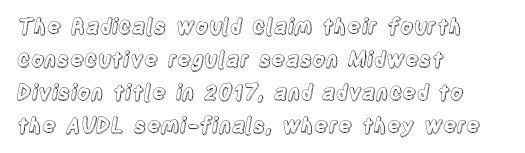
Q: Is the text italic (slanted)? A: Yes.
Q: Is the text underlined? A: No.
Q: How is the paragraph aligned? A: Left-aligned.
Q: Is the spacing between letters normal or unusually wide? A: Normal.
Q: Is the spacing between lines tight, normal or loose? A: Normal.
